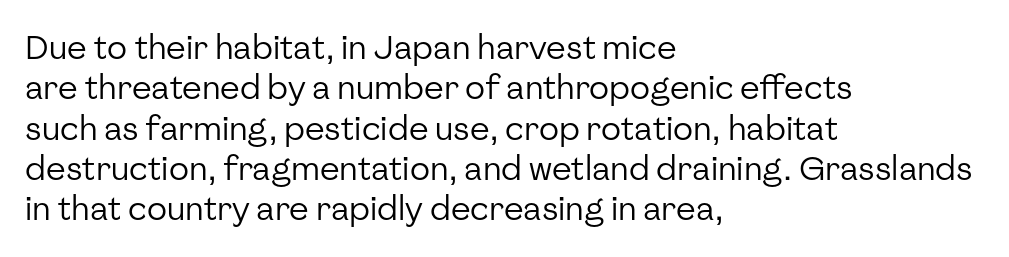
Decoration check: the copy has no underline. Note: no serifs on the glyphs. Notice how the stems are strictly vertical — no italics here. Reading down the block, your eye returns to a fixed left position each line.
